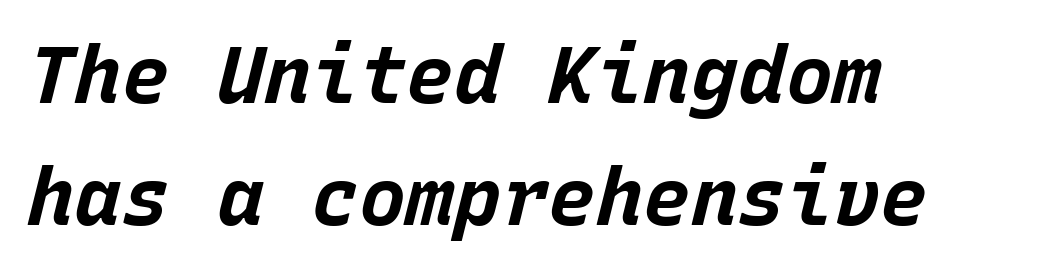
The image shows 79 px bold type, italic (leaning right), monospaced; set left-aligned, normal line spacing (1.54x), normal letter spacing, not underlined; low stroke contrast and a large x-height.
